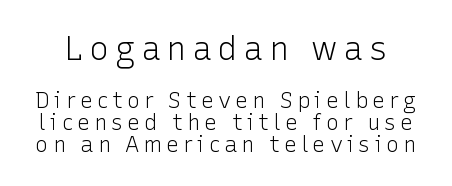
Bigger letters appear in the top chunk; the bottom chunk is reduced. Here the designer chose a conventional face with non-uniform glyph widths. Serif or sans? Sans — the stroke terminals are bare. Compared with typical paragraphs, the rows here are closer together. The area under the type is left untouched.
